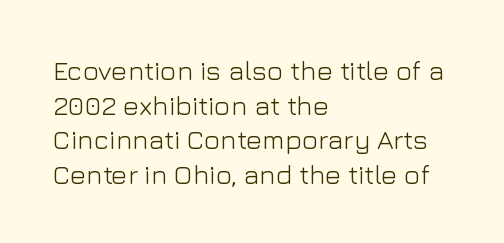
{"italic": "no", "bold": "no", "underline": "no", "align": "left", "line_spacing": "normal", "line_spacing_ratio": 1.28, "letter_spacing": "normal", "letter_spacing_em": 0.0, "glyph_px": 27}
